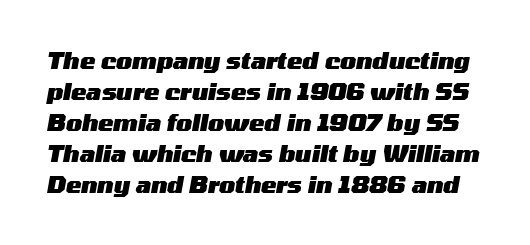
Q: Is the text bold? A: Yes.
Q: Is the text italic (slanted)? A: Yes, it leans right by about 10 degrees.
Q: Is the text underlined? A: No.
Q: Is the spacing between letters normal or unusually wide? A: Normal.
Q: Is the spacing between lines tight, normal or loose? A: Normal.
